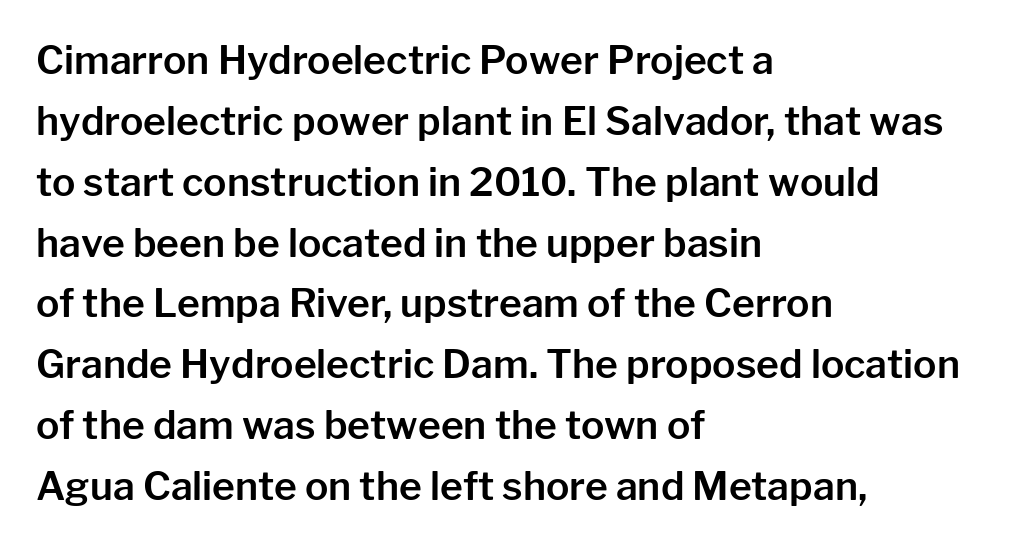
{"serif": "no", "italic": "no", "width": "normal", "stroke_contrast": "low", "x_height": "medium", "monospaced": "no", "underline": "no", "align": "left", "line_spacing": "normal", "line_spacing_ratio": 1.56, "letter_spacing": "normal", "letter_spacing_em": 0.0, "glyph_px": 39}
